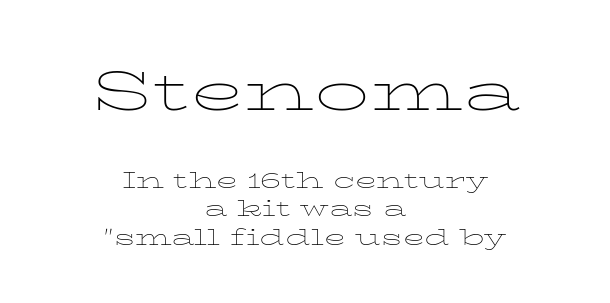
Yep, those are serifs on the letters. Leading matches the norm, producing a regular column. The typesetter chose a symmetrical, centered arrangement here. Short note: letters normally spaced. The space directly below the letters is spotless.
